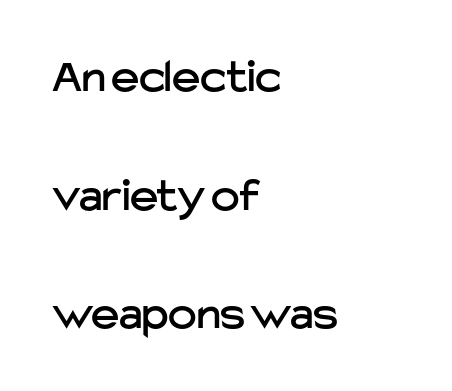
You could call the tracking neutral — neither tight nor loose. Successive baselines arrive slowly, with a big drop between each. Each letter keeps its own natural width here, so spacing adapts to shape. This sample uses an upright cut, with every glyph sitting square on the baseline. No feet cap the strokes, marking this as sans-serif type. Does the copy run flush right? No — it runs flush left.
